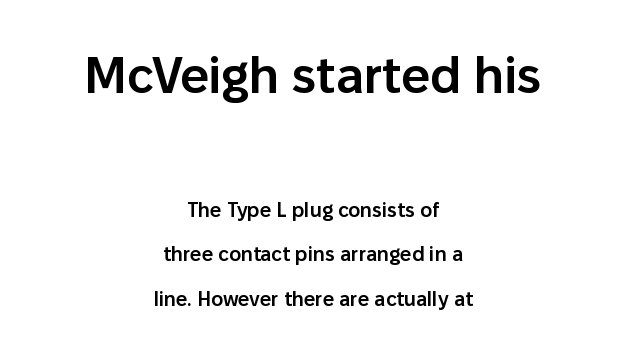
{"serif": "no", "italic": "no", "bold": "semi", "weight": "semibold", "width": "normal", "stroke_contrast": "low", "x_height": "medium", "monospaced": "no", "underline": "no", "align": "center", "line_spacing": "loose", "line_spacing_ratio": 2.22, "letter_spacing": "normal", "letter_spacing_em": 0.0, "larger_block": "first", "size_ratio": 2.5, "glyph_px": 50}
